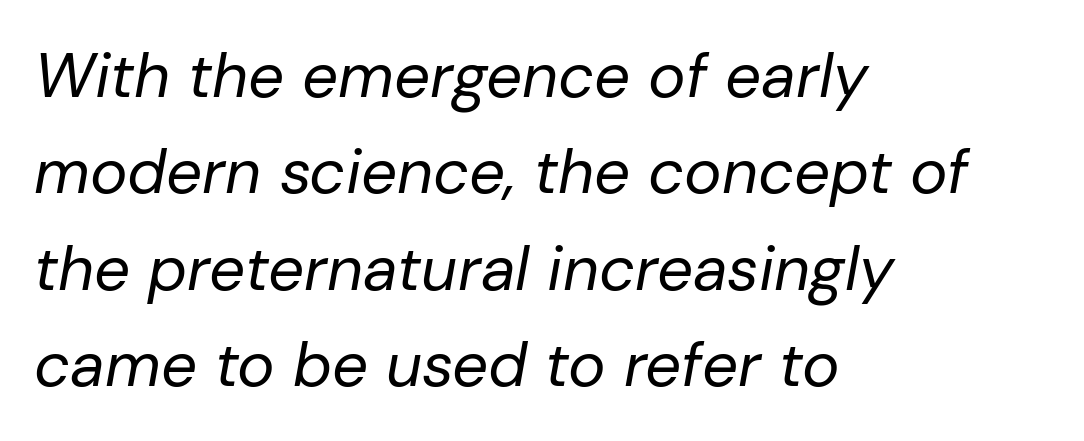
{"italic": "yes", "lean": "right", "slant_degrees": 10, "bold": "no", "weight": "regular", "width": "normal", "stroke_contrast": "low", "x_height": "medium", "monospaced": "no", "underline": "no", "align": "left", "line_spacing": "normal", "line_spacing_ratio": 1.53, "letter_spacing": "normal", "letter_spacing_em": 0.0, "glyph_px": 63}
